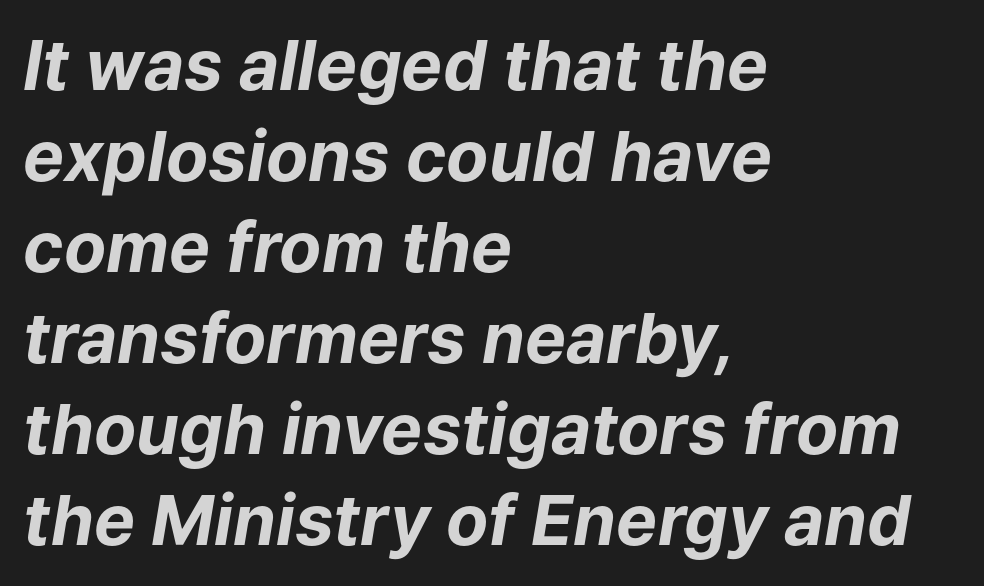
{"italic": "yes", "lean": "right", "slant_degrees": 9, "bold": "yes", "weight": "bold", "width": "normal", "stroke_contrast": "low", "x_height": "medium", "monospaced": "no", "underline": "no", "align": "left", "line_spacing": "normal", "line_spacing_ratio": 1.32, "letter_spacing": "normal", "letter_spacing_em": 0.0, "glyph_px": 69}
